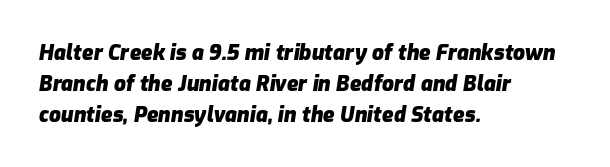
Q: Is the text bold? A: Yes.
Q: Is the text italic (slanted)? A: Yes, it leans right by about 9 degrees.
Q: Is the text underlined? A: No.
Q: How is the paragraph aligned? A: Left-aligned.
Q: Is the spacing between letters normal or unusually wide? A: Normal.
Q: Is the spacing between lines tight, normal or loose? A: Normal.
